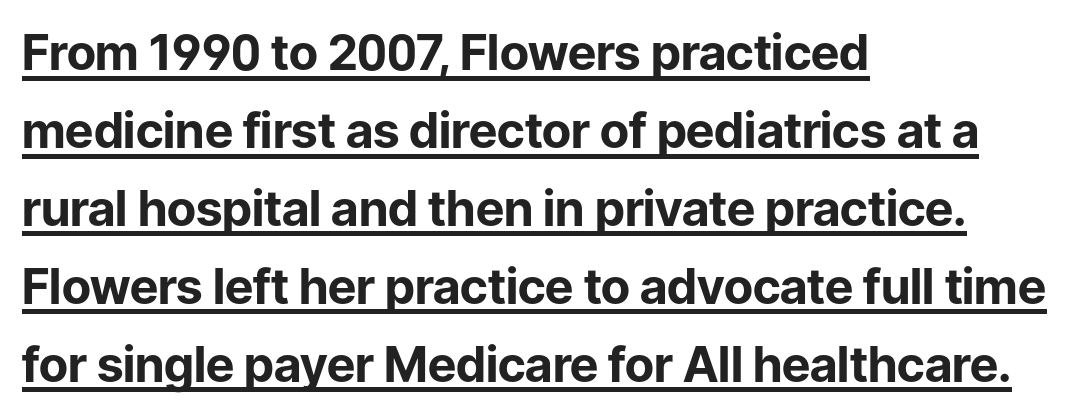
{"serif": "no", "italic": "no", "bold": "yes", "weight": "bold", "width": "normal", "stroke_contrast": "low", "x_height": "medium", "monospaced": "no", "underline": "yes", "align": "left", "line_spacing": "normal", "line_spacing_ratio": 1.59, "letter_spacing": "normal", "letter_spacing_em": 0.0, "glyph_px": 49}
